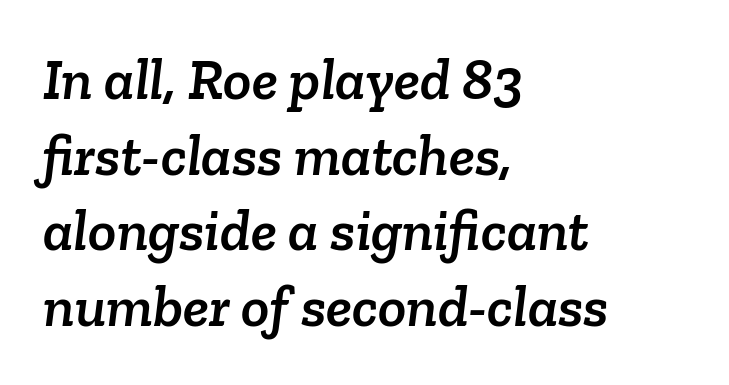
Q: Is the typeface a serif or a sans-serif typeface? A: Serif.
Q: Is the text underlined? A: No.
Q: How is the paragraph aligned? A: Left-aligned.
Q: Is the spacing between letters normal or unusually wide? A: Normal.
Q: Is the spacing between lines tight, normal or loose? A: Normal.
Q: Width (condensed, normal, or wide)? A: Normal.
Q: Stroke contrast? A: Low.
Q: x-height? A: Medium.
Q: Monospaced? A: No.
